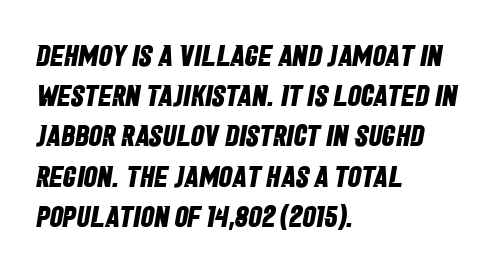
{"serif": "no", "bold": "yes", "weight": "bold", "width": "condensed", "stroke_contrast": "low", "x_height": "large", "monospaced": "no", "underline": "no", "align": "left", "line_spacing": "normal", "line_spacing_ratio": 1.34, "letter_spacing": "normal", "letter_spacing_em": 0.0, "glyph_px": 30}
